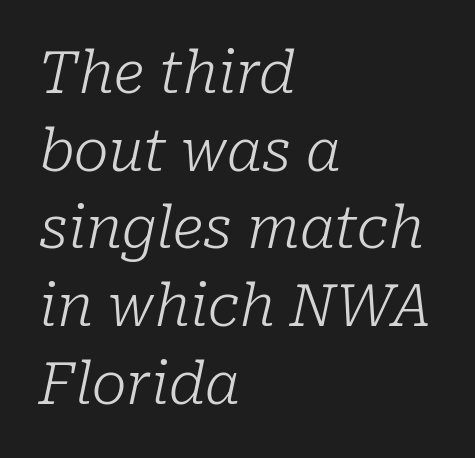
Q: Is the text bold? A: No.
Q: Is the text italic (slanted)? A: Yes, it leans right by about 10 degrees.
Q: Is the typeface a serif or a sans-serif typeface? A: Serif.
Q: Is the text underlined? A: No.
Q: How is the paragraph aligned? A: Left-aligned.
Q: Is the spacing between letters normal or unusually wide? A: Normal.
Q: Is the spacing between lines tight, normal or loose? A: Normal.
Q: Width (condensed, normal, or wide)? A: Normal.
Q: Stroke contrast? A: Low.
Q: x-height? A: Medium.
Q: Monospaced? A: No.
